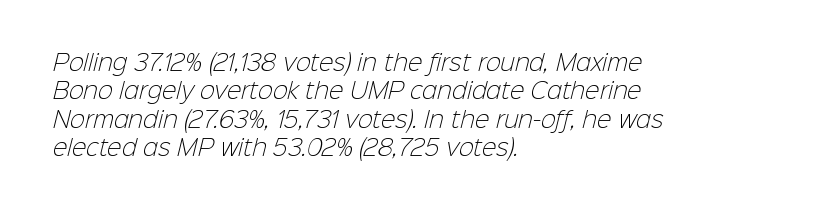
Students, note that the glyphs here touch the page at normal intervals. Leading: standard. The foot of each line stays bare and open. The typesetter chose a ragged-right arrangement here.
